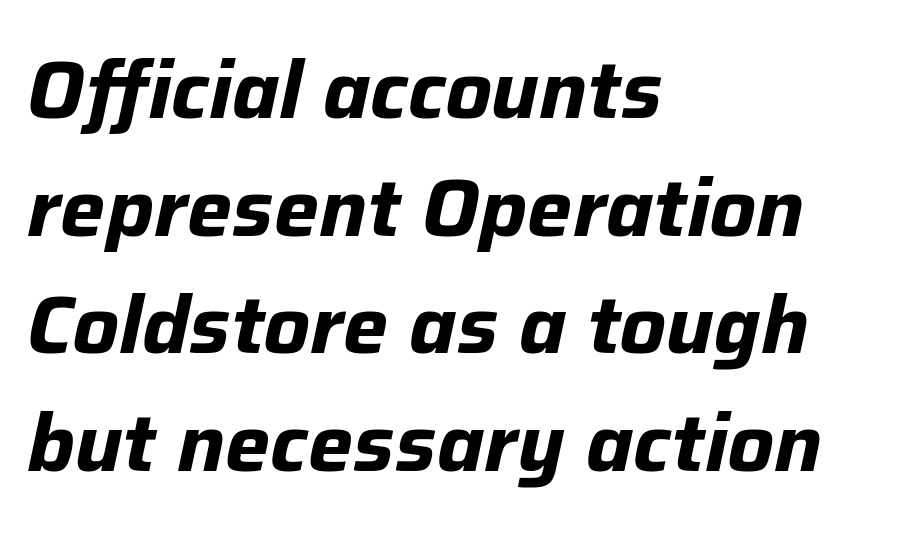
Short note: letters normally spaced. This sample uses an oblique cut, with every glyph tilted off the vertical. The passage shown is emphatically bold. The designer left line spacing at the default.
